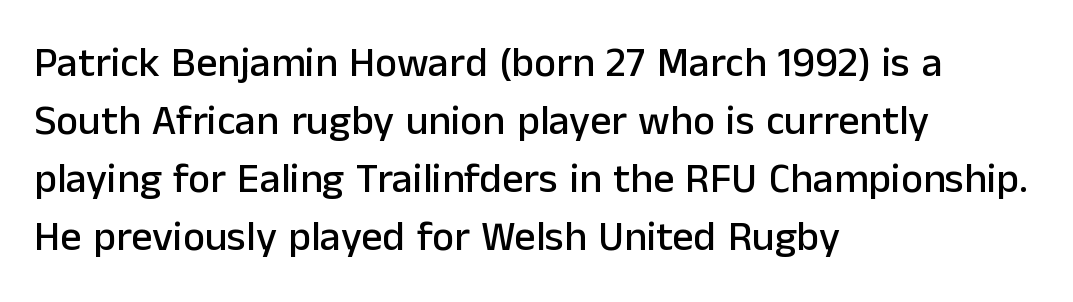
This is roman type, the default non-slanted kind. Casual observation: everything's shoved over to the left. Rule under the text: the space is simply empty. The rows are spaced the way most documents space them. Regarding serifs, this sample does without them. Is this a fixed-width face? No — the glyphs have proportional, varying widths.
